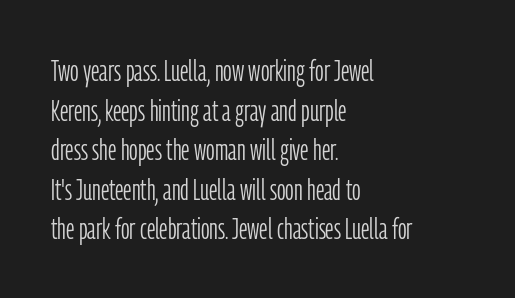
Ordinary non-slanted type is in use. A bare baseline throughout the passage. The line-height multiplier appears to be the usual default. If you drew a ruler down the left edge, every line would touch it. The weight tops out at a normal text grade.
